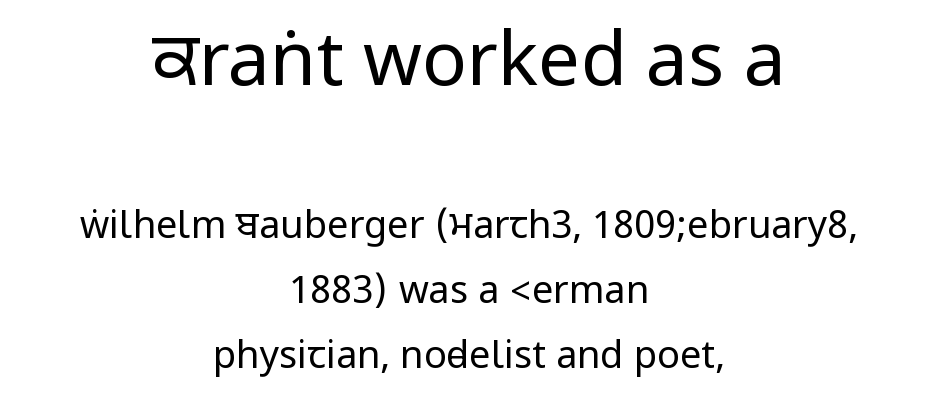
{"serif": "no", "italic": "no", "bold": "no", "weight": "regular", "width": "condensed", "stroke_contrast": "low", "underline": "no", "align": "center", "line_spacing": "normal", "line_spacing_ratio": 1.7, "letter_spacing": "normal", "letter_spacing_em": 0.0, "larger_block": "first", "size_ratio": 1.97, "glyph_px": 75}
